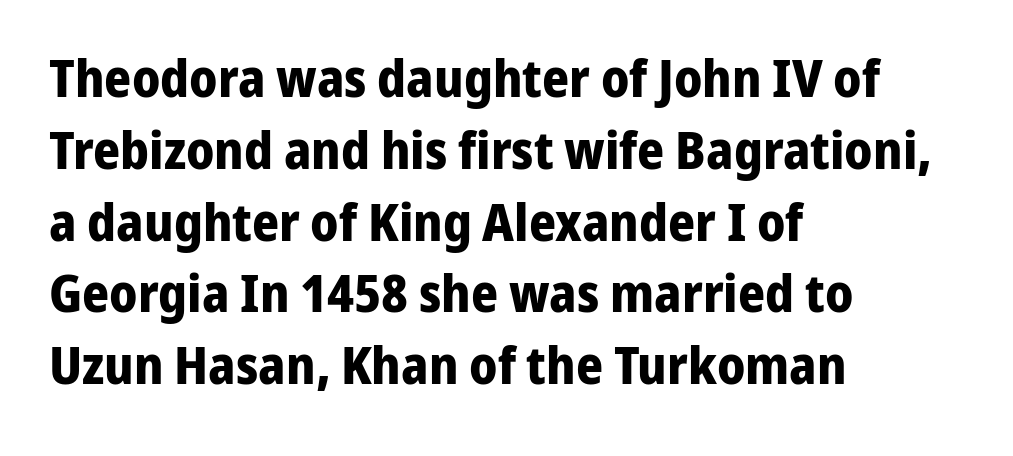
Weight check: bold — yes, fully. Check the space under the baseline: it is left empty. A typesetter would call this leading conventional body-copy spacing. Teacher's note: observe the even left margin — that is flush-left alignment. How are the letters spaced? Ordinarily, with no added tracking.
